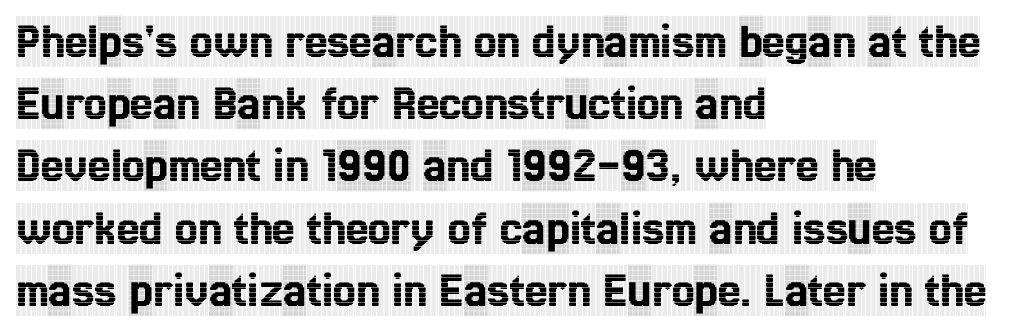
Italic? Not at all — the glyphs are vertical. Alignment: flush left. A clean baseline with only descenders dipping below it. Each word holds together tightly as a unit, with standard inter-letter gaps. Think of a printed novel: that variable character pitch is what you see here.
